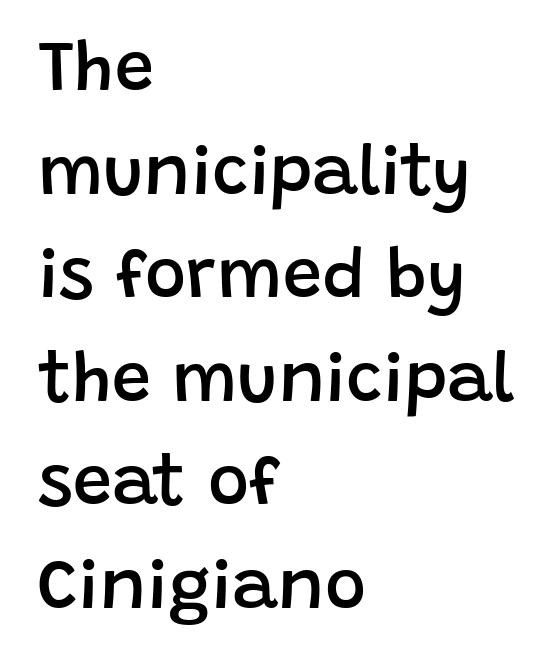
{"serif": "no", "italic": "no", "bold": "semi", "weight": "semibold", "width": "normal", "stroke_contrast": "low", "x_height": "large", "monospaced": "no", "underline": "no", "align": "left", "line_spacing": "normal", "line_spacing_ratio": 1.48, "letter_spacing": "normal", "letter_spacing_em": 0.0, "glyph_px": 70}
